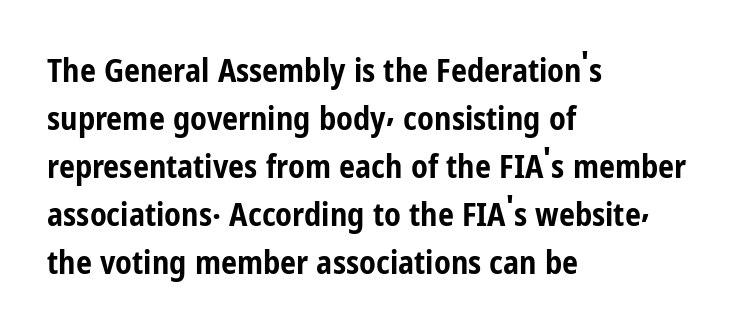
{"serif": "no", "italic": "no", "bold": "yes", "weight": "bold", "width": "condensed", "stroke_contrast": "low", "x_height": "medium", "monospaced": "no", "underline": "no", "align": "left", "line_spacing": "normal", "line_spacing_ratio": 1.5, "letter_spacing": "normal", "letter_spacing_em": 0.0, "glyph_px": 32}
